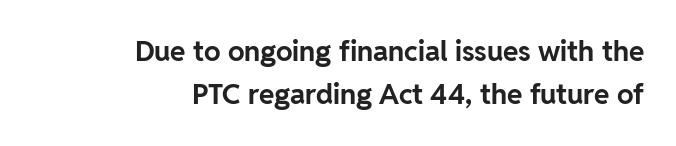
Q: Is the text bold? A: Yes.
Q: Is the text italic (slanted)? A: No, it is upright.
Q: Is the typeface a serif or a sans-serif typeface? A: Sans-serif.
Q: Is the text underlined? A: No.
Q: How is the paragraph aligned? A: Right-aligned.
Q: Is the spacing between letters normal or unusually wide? A: Normal.
Q: Is the spacing between lines tight, normal or loose? A: Normal.
Q: Width (condensed, normal, or wide)? A: Normal.
Q: Stroke contrast? A: Low.
Q: x-height? A: Medium.
Q: Monospaced? A: No.
